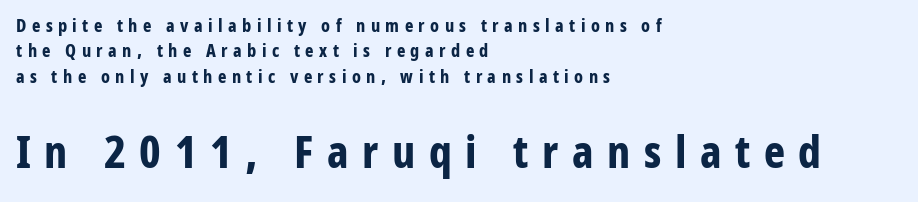
Q: Is the text bold? A: Yes.
Q: Is the text italic (slanted)? A: No, it is upright.
Q: Is the typeface a serif or a sans-serif typeface? A: Sans-serif.
Q: Is the text underlined? A: No.
Q: How is the paragraph aligned? A: Left-aligned.
Q: Is the spacing between letters normal or unusually wide? A: Unusually wide.
Q: Is the spacing between lines tight, normal or loose? A: Normal.
Q: Which block of text is set in a larger size, the first (top) or the second (bottom)? A: The second (bottom) one.
Q: Width (condensed, normal, or wide)? A: Condensed.
Q: Stroke contrast? A: Low.
Q: x-height? A: Medium.
Q: Monospaced? A: No.
